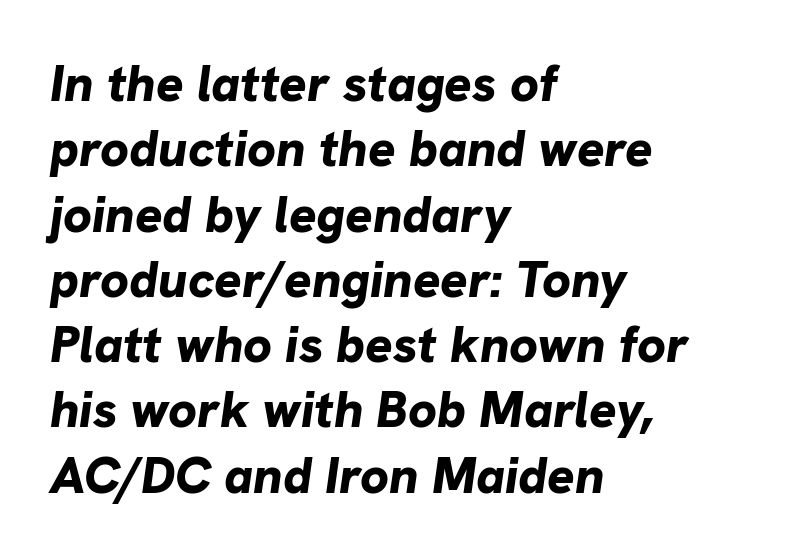
{"italic": "yes", "lean": "right", "slant_degrees": 8, "bold": "yes", "weight": "bold", "width": "normal", "stroke_contrast": "low", "x_height": "medium", "monospaced": "no", "underline": "no", "align": "left", "line_spacing": "normal", "line_spacing_ratio": 1.28, "letter_spacing": "normal", "letter_spacing_em": 0.0, "glyph_px": 51}
